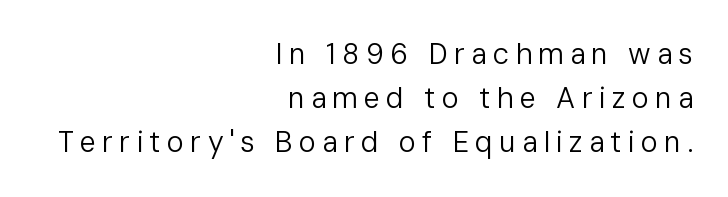
{"serif": "no", "italic": "no", "bold": "no", "weight": "regular", "width": "normal", "stroke_contrast": "low", "x_height": "medium", "monospaced": "no", "underline": "no", "align": "right", "line_spacing": "normal", "line_spacing_ratio": 1.52, "letter_spacing": "wide", "letter_spacing_em": 0.21, "glyph_px": 29}
